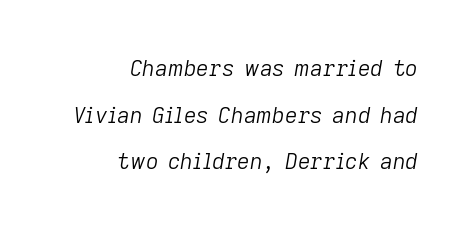
{"italic": "yes", "lean": "right", "slant_degrees": 9, "bold": "no", "underline": "no", "align": "right", "line_spacing": "loose", "line_spacing_ratio": 2.12, "letter_spacing": "normal", "letter_spacing_em": 0.0, "glyph_px": 22}
